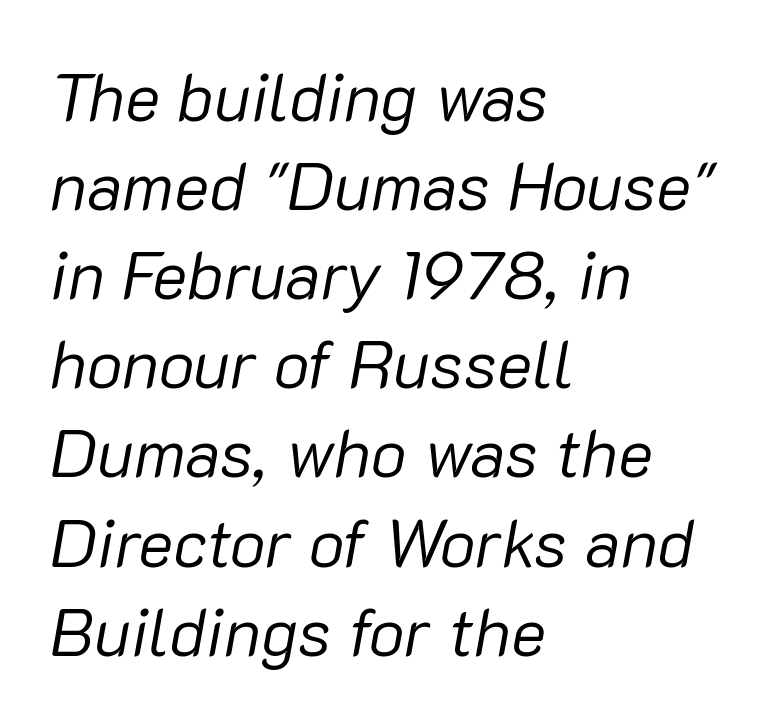
Is the stroke heavy? The answer is a plain regular-or-lighter. This sample has the flowing, uneven cadence of proportional lettering. A clean baseline with only descenders dipping below it. Compared with typical paragraphs, the rows here are spaced about the same. Reading down the block, your eye returns to a fixed left position each line.
